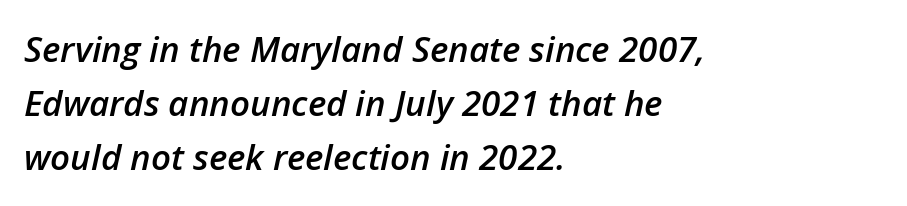
Varying glyph widths throughout — classic text-font behaviour. A clean baseline with only descenders dipping below it. The lettering tilts uniformly, giving the passage an italic look. Tracking value appears to be zero — textbook default spacing.
